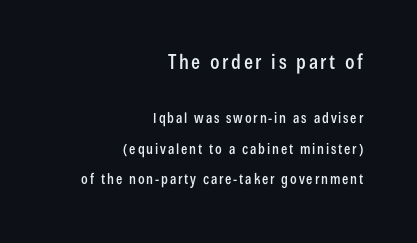
Size hierarchy here favors the leading block over the trailing one. This sample is right-justified, so line beginnings fall wherever the words allow. Descenders hang freely into open space. Posture: straight, roman, zero tilt. How would I describe the line gaps? Wide and relaxed.
